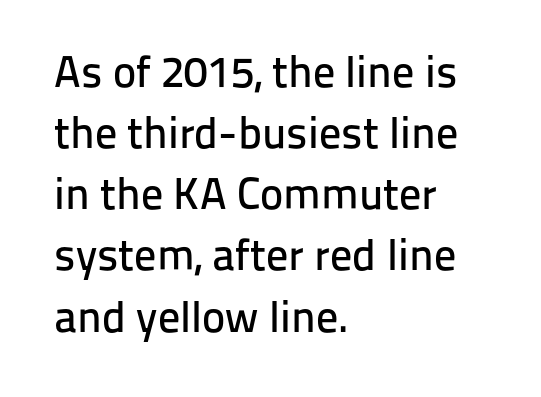
{"serif": "no", "italic": "no", "width": "normal", "stroke_contrast": "low", "x_height": "medium", "monospaced": "no", "underline": "no", "align": "left", "line_spacing": "normal", "line_spacing_ratio": 1.39, "letter_spacing": "normal", "letter_spacing_em": 0.0, "glyph_px": 44}
